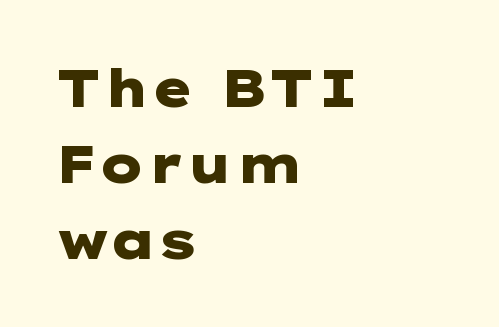
The image shows 52 px heavy, wide sans-serif type, upright; set left-aligned, normal line spacing (1.46x), normal letter spacing, not underlined; low stroke contrast and a medium x-height.
